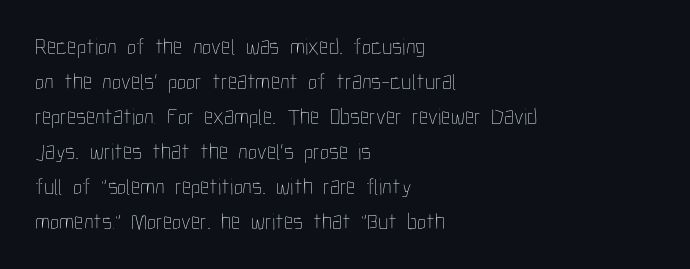
Weight: not bold — regular or lighter. The typesetter chose a ragged-right arrangement here. Each new line begins a customary step beneath the previous one. You could call the tracking neutral — neither tight nor loose. Only glyphs here, with clear space below each row. You can tell it's not italic because the verticals are truly vertical.
